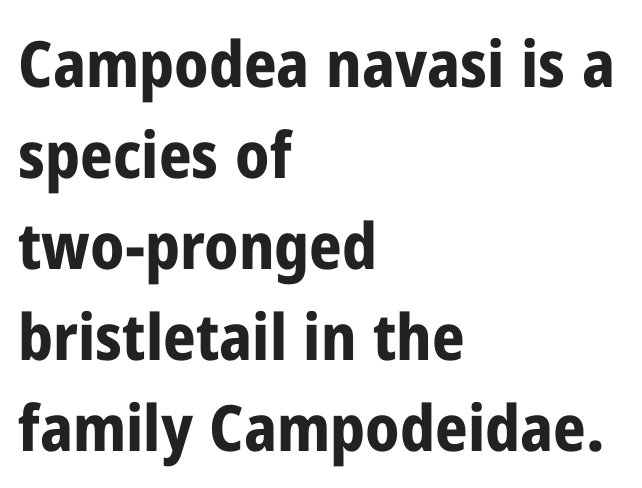
Set as a true bold cut, around the 700 mark. Caption: multi-line text, flush left, ragged right. Words float on clear page, feet unadorned. This is the regular roman posture of the typeface. What's the leading like? Ordinary, nothing unusual.
